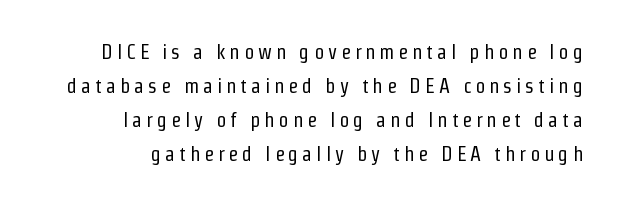
{"italic": "no", "bold": "no", "underline": "no", "align": "right", "line_spacing": "normal", "line_spacing_ratio": 1.7, "letter_spacing": "wide", "letter_spacing_em": 0.2, "glyph_px": 20}
